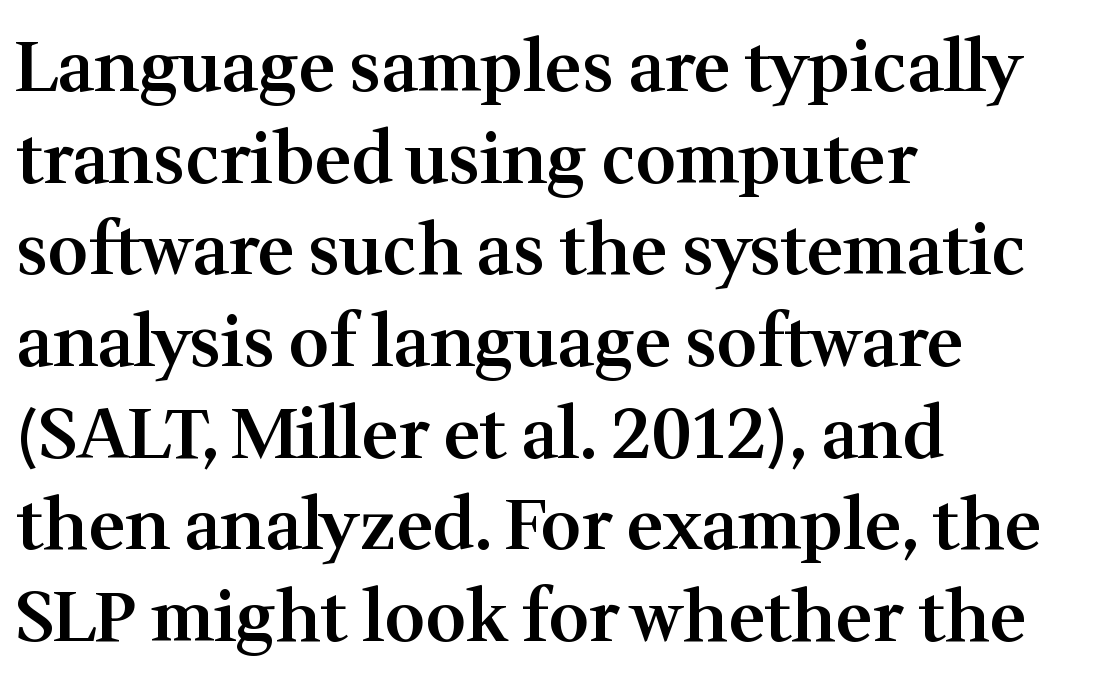
The image shows 70 px semibold serif type, upright; set left-aligned, normal line spacing (1.31x), normal letter spacing, not underlined; medium stroke contrast and a medium x-height.
